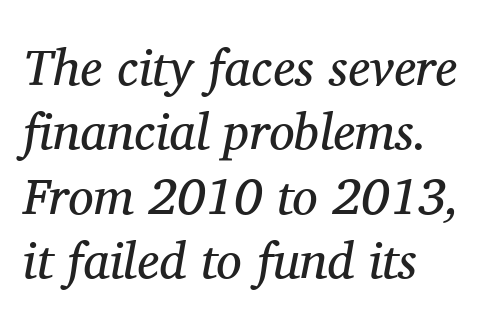
Are there feet on the stems? There are — it's a serif. Here the glyphs are tracked normally, forming tight word shapes. Slant detected: the letters are inclined. A student would call this left alignment; a typographer would say flush left, rag right.
